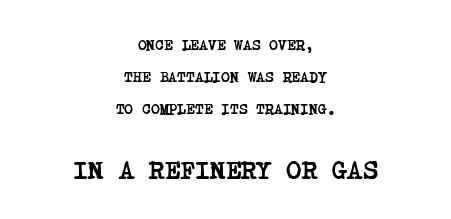
No extra tracking has been applied to these lines. Where is the straight margin? There isn't one; the lines are centered. Anything drawn beneath the words? Only blank space. Weight: bold. Compare the two chunks: the lower has the greater cap height. This sample trades compactness for vertical openness between lines.
